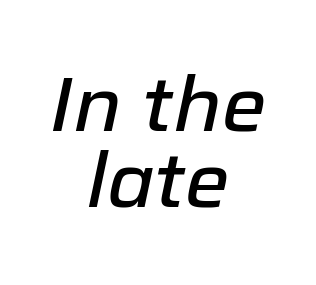
Q: Is the text italic (slanted)? A: Yes, it leans right by about 12 degrees.
Q: Is the text underlined? A: No.
Q: How is the paragraph aligned? A: Centered.
Q: Is the spacing between letters normal or unusually wide? A: Normal.
Q: Is the spacing between lines tight, normal or loose? A: Tight.
Q: Width (condensed, normal, or wide)? A: Normal.
Q: Stroke contrast? A: Low.
Q: x-height? A: Medium.
Q: Monospaced? A: No.
